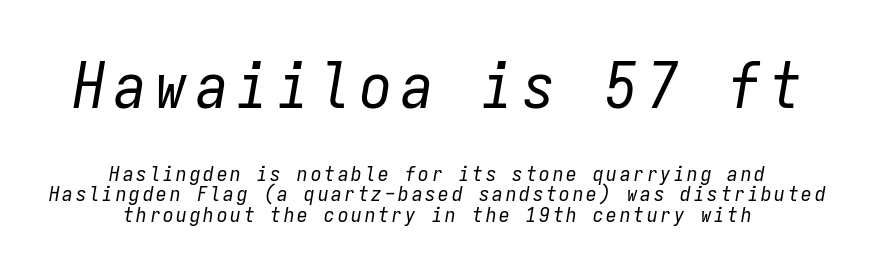
The image shows 64 px regular-weight, condensed type, italic (leaning right), monospaced; set centered, tight line spacing (0.98x), not underlined; the first (top) block is 3.05x larger; low stroke contrast and a medium x-height.
